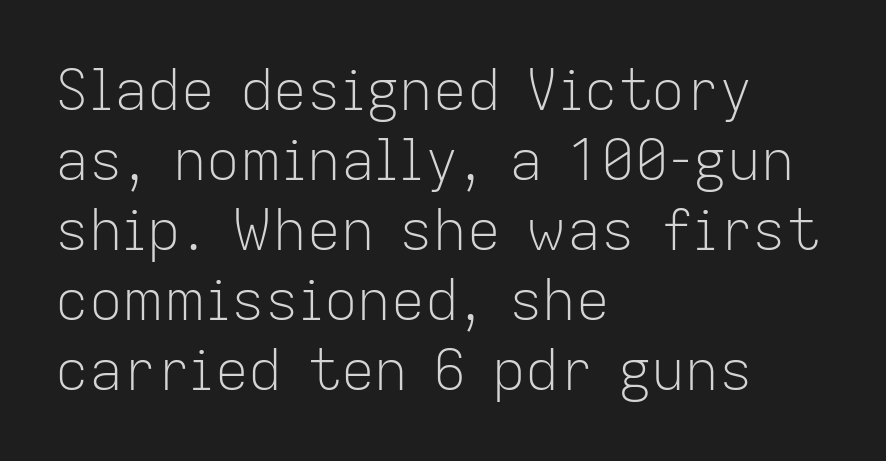
The image shows 56 px light sans-serif type, upright; set left-aligned, normal line spacing (1.25x), normal letter spacing, not underlined; low stroke contrast and a medium x-height.
